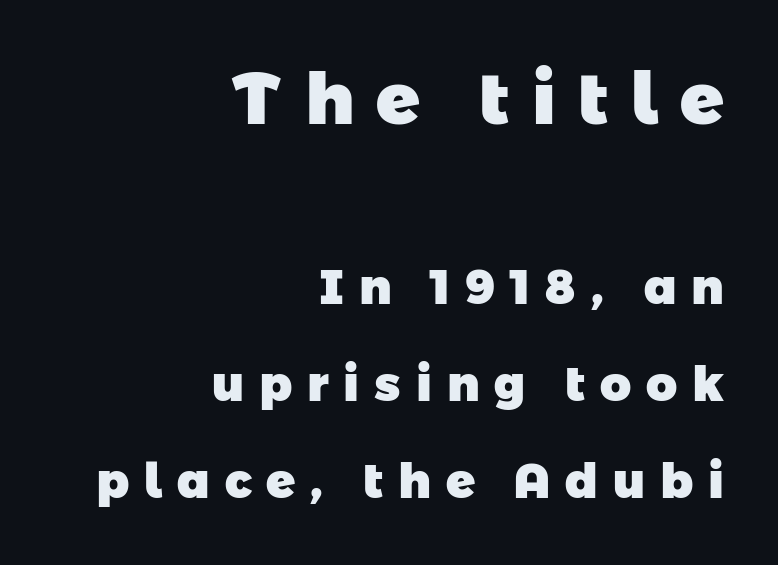
{"serif": "no", "bold": "yes", "weight": "heavy", "width": "normal", "stroke_contrast": "low", "x_height": "medium", "monospaced": "no", "underline": "no", "align": "right", "line_spacing": "loose", "line_spacing_ratio": 2.02, "letter_spacing": "wide", "letter_spacing_em": 0.31, "larger_block": "first", "size_ratio": 1.5, "glyph_px": 72}
